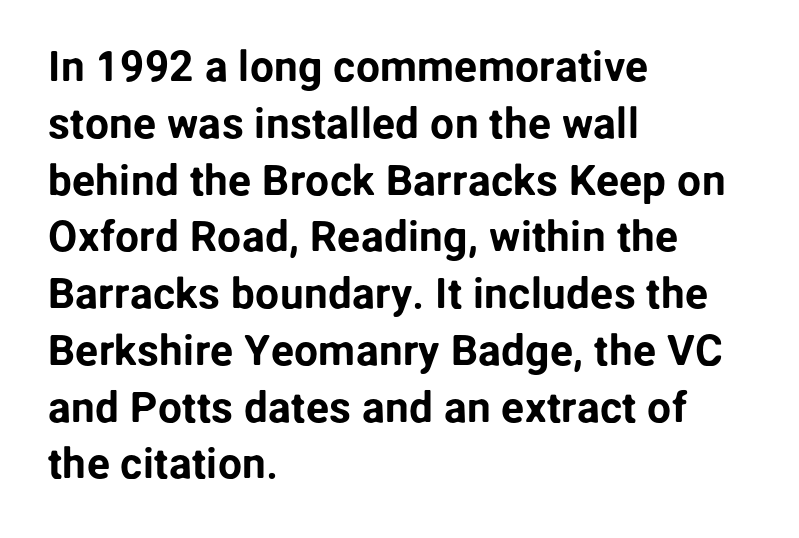
Q: Is the text italic (slanted)? A: No, it is upright.
Q: Is the typeface a serif or a sans-serif typeface? A: Sans-serif.
Q: Is the text underlined? A: No.
Q: How is the paragraph aligned? A: Left-aligned.
Q: Is the spacing between letters normal or unusually wide? A: Normal.
Q: Is the spacing between lines tight, normal or loose? A: Normal.
Q: Width (condensed, normal, or wide)? A: Normal.
Q: Stroke contrast? A: Low.
Q: x-height? A: Medium.
Q: Monospaced? A: No.
